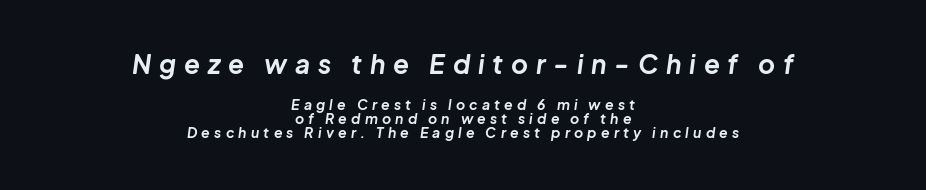
The image shows 26 px bold type, italic (leaning right); set centered, tight line spacing (1.03x), unusually wide letter spacing (+0.3 em), not underlined; the first (top) block is 1.86x larger.
